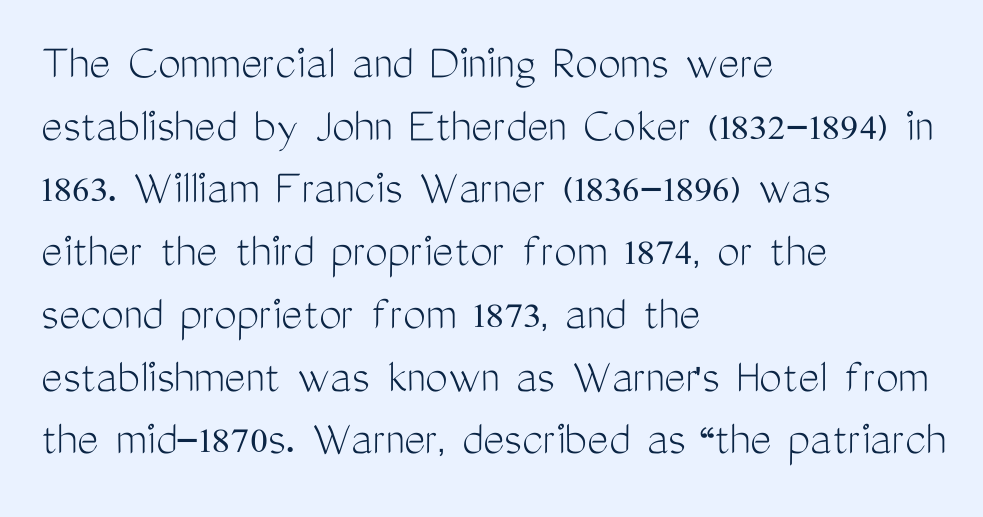
{"serif": "no", "italic": "no", "bold": "no", "weight": "light", "width": "condensed", "stroke_contrast": "medium", "x_height": "medium", "monospaced": "no", "underline": "no", "align": "left", "line_spacing_ratio": 1.23, "letter_spacing": "normal", "letter_spacing_em": 0.0, "glyph_px": 51}
